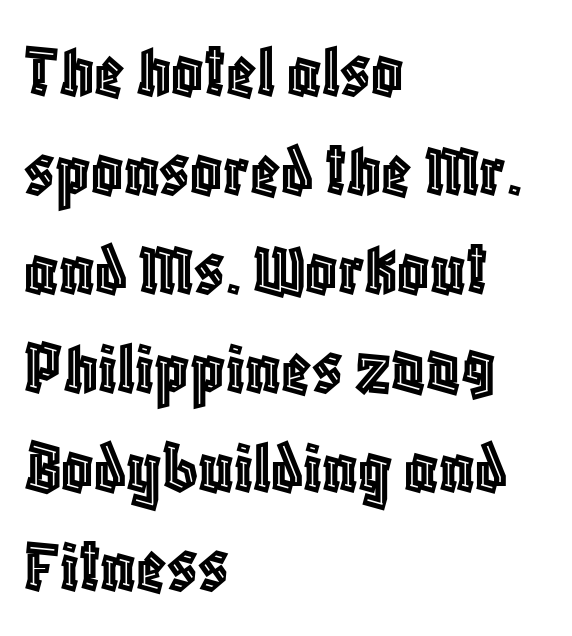
Q: Is the text italic (slanted)? A: No, it is upright.
Q: Is the text underlined? A: No.
Q: How is the paragraph aligned? A: Left-aligned.
Q: Is the spacing between letters normal or unusually wide? A: Normal.
Q: Is the spacing between lines tight, normal or loose? A: Normal.
Q: Width (condensed, normal, or wide)? A: Condensed.
Q: x-height? A: Large.
Q: Monospaced? A: No.
